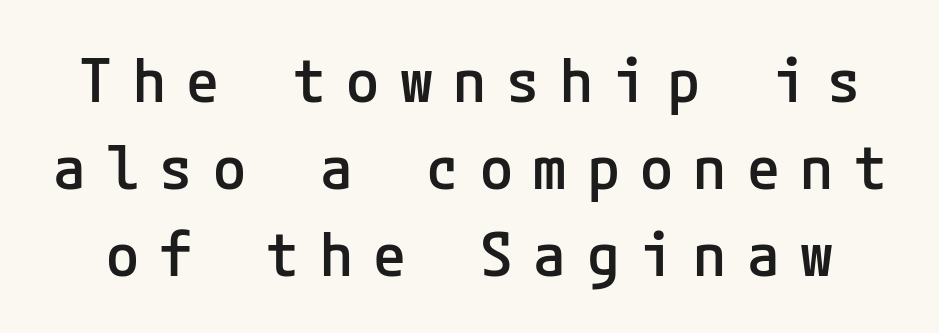
Q: Is the text bold? A: Semi-bold.
Q: Is the text italic (slanted)? A: No, it is upright.
Q: Is the typeface a serif or a sans-serif typeface? A: Sans-serif.
Q: Is the text underlined? A: No.
Q: Is the spacing between letters normal or unusually wide? A: Unusually wide.
Q: Is the spacing between lines tight, normal or loose? A: Normal.
Q: Width (condensed, normal, or wide)? A: Normal.
Q: Stroke contrast? A: Low.
Q: x-height? A: Medium.
